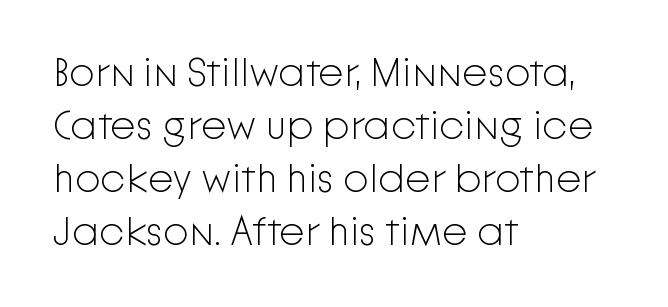
Caption: multi-line text, flush left, ragged right. Nope, no serifs anywhere on these letters. These lines are rendered in a variable-pitch font. Whoever set this chose a conventional vertical rhythm. Has an underline been added? It has not.
